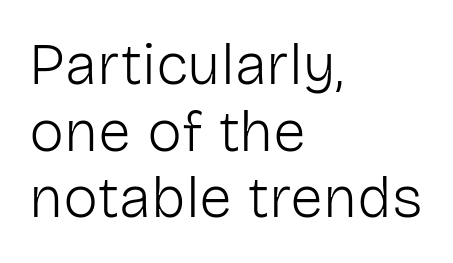
The image shows 59 px light sans-serif type, upright; set left-aligned, tight line spacing (1.13x), normal letter spacing, not underlined; low stroke contrast and a medium x-height.
